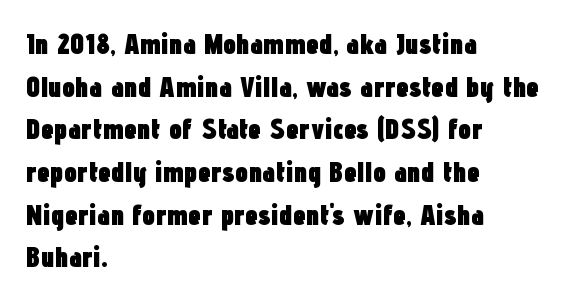
The image shows 29 px heavy, condensed sans-serif type, upright; set left-aligned, normal line spacing (1.47x), normal letter spacing, not underlined; low stroke contrast and a medium x-height.
